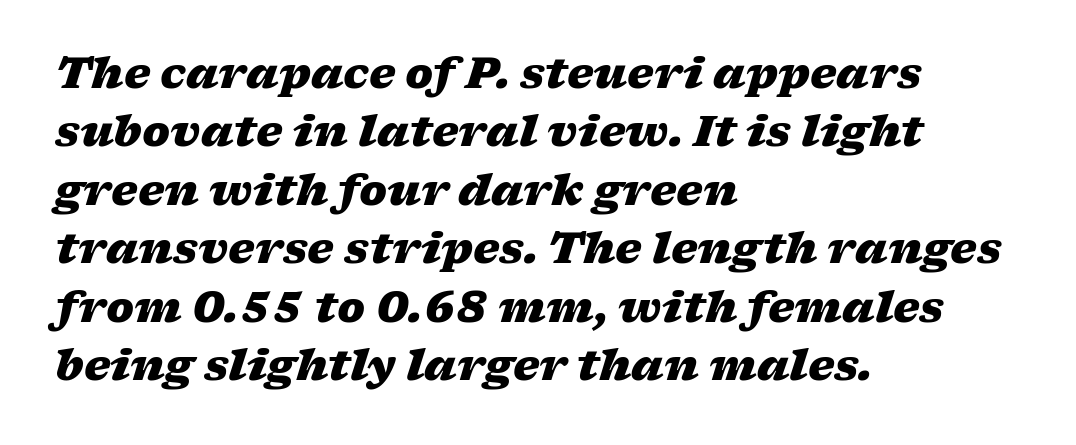
{"italic": "yes", "lean": "right", "slant_degrees": 17, "bold": "yes", "weight": "heavy", "width": "wide", "stroke_contrast": "low", "x_height": "medium", "monospaced": "no", "underline": "no", "align": "left", "line_spacing": "normal", "line_spacing_ratio": 1.39, "letter_spacing": "normal", "letter_spacing_em": 0.0, "glyph_px": 42}
